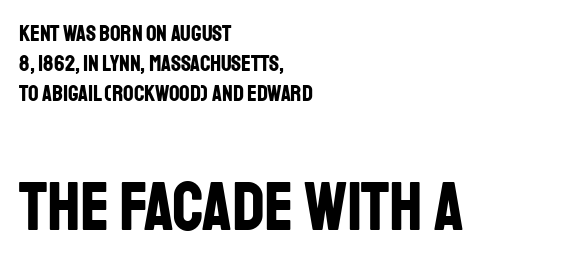
The image shows 69 px bold, condensed sans-serif type, upright; set left-aligned, normal line spacing (1.3x), normal letter spacing, not underlined; the second (bottom) block is 3.0x larger; low stroke contrast and a large x-height.
